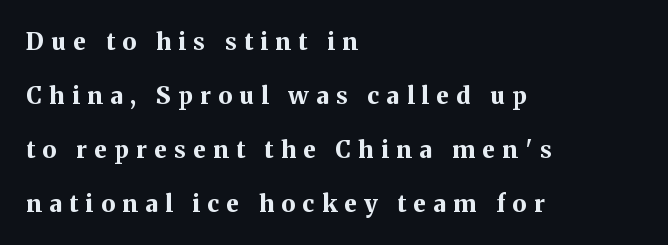
{"italic": "no", "bold": "yes", "underline": "no", "align": "left", "line_spacing": "loose", "line_spacing_ratio": 2.25, "letter_spacing": "wide", "letter_spacing_em": 0.31, "glyph_px": 24}
